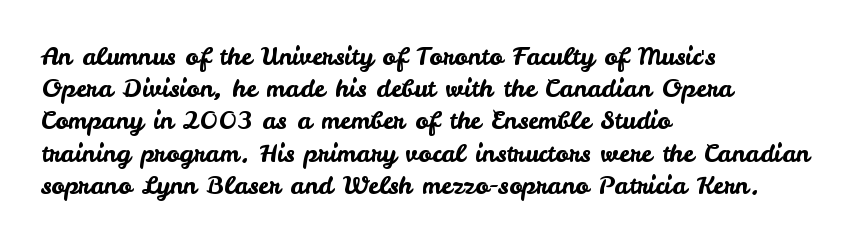
{"underline": "no", "align": "left", "line_spacing": "normal", "line_spacing_ratio": 1.29, "letter_spacing": "normal", "letter_spacing_em": 0.0, "glyph_px": 25}
